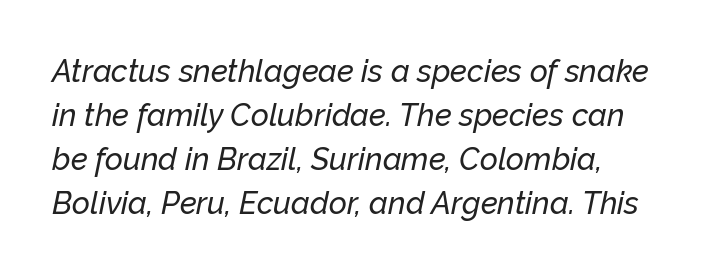
{"italic": "yes", "lean": "right", "slant_degrees": 12, "width": "normal", "stroke_contrast": "low", "x_height": "medium", "monospaced": "no", "underline": "no", "line_spacing": "normal", "line_spacing_ratio": 1.42, "letter_spacing": "normal", "letter_spacing_em": 0.0, "glyph_px": 31}
